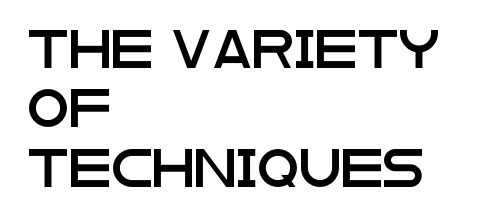
The image shows 38 px wide sans-serif type, upright; set left-aligned, normal line spacing (1.56x), normal letter spacing, not underlined; low stroke contrast and a large x-height.
